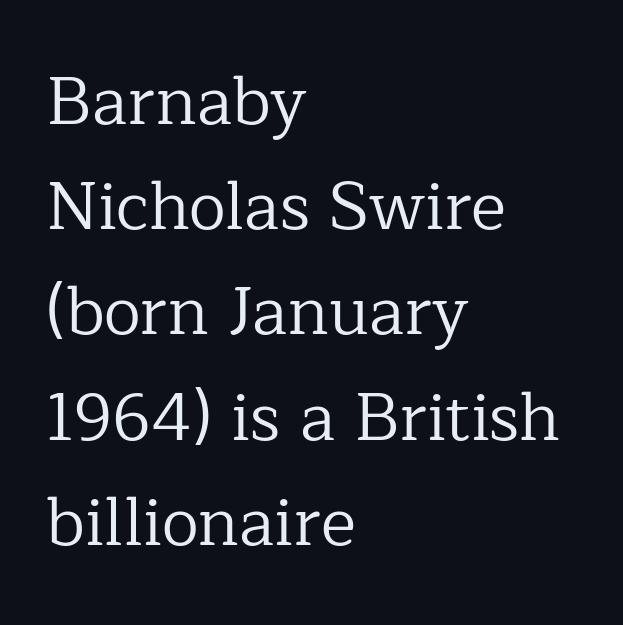
The image shows 67 px regular-weight serif type, upright; set left-aligned, normal line spacing (1.57x), normal letter spacing, not underlined; low stroke contrast and a medium x-height.
